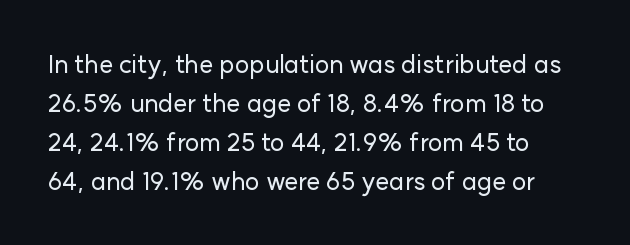
Q: Is the text italic (slanted)? A: No, it is upright.
Q: Is the text underlined? A: No.
Q: Is the spacing between letters normal or unusually wide? A: Normal.
Q: Is the spacing between lines tight, normal or loose? A: Normal.
